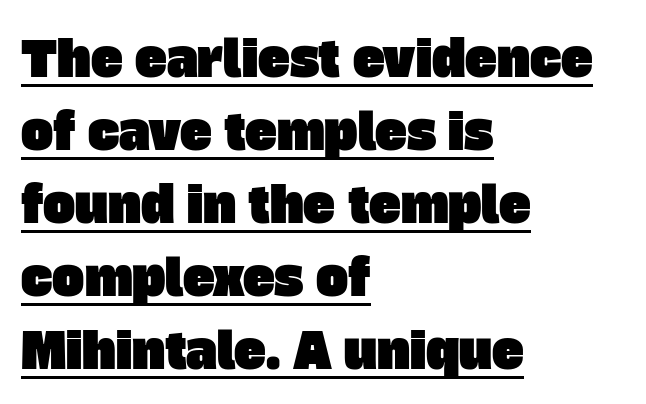
{"serif": "no", "width": "normal", "stroke_contrast": "low", "x_height": "large", "monospaced": "no", "underline": "yes", "align": "left", "line_spacing": "normal", "line_spacing_ratio": 1.52, "letter_spacing": "normal", "letter_spacing_em": 0.0, "glyph_px": 48}
